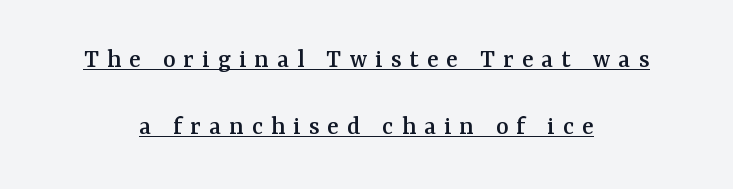
The image shows 27 px text type, upright; set centered, loose line spacing (2.47x), unusually wide letter spacing (+0.3 em), underlined.
